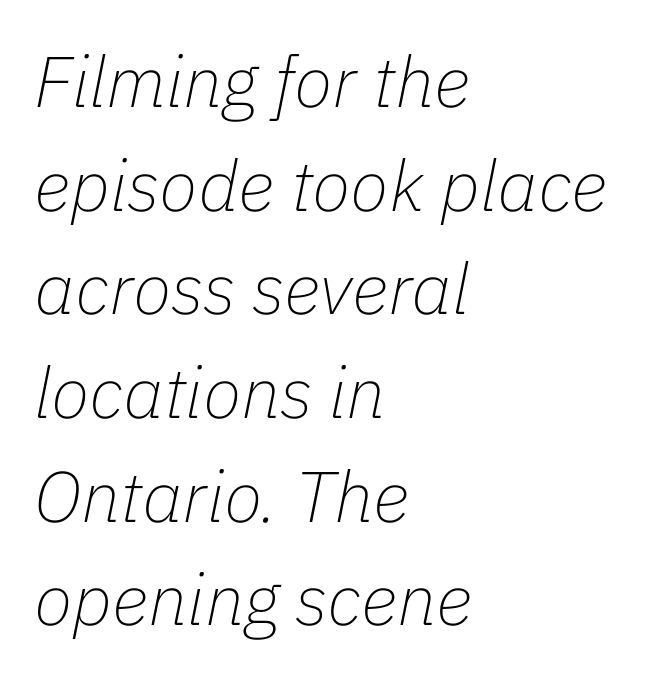
The image shows 71 px thin type, italic (leaning right); set left-aligned, normal line spacing (1.46x), normal letter spacing, not underlined; low stroke contrast and a medium x-height.
